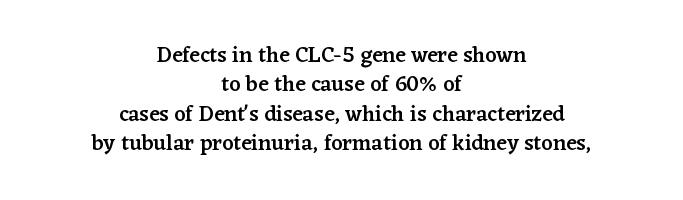
The image shows 22 px text type, upright; set centered, normal line spacing (1.33x), normal letter spacing, not underlined.
